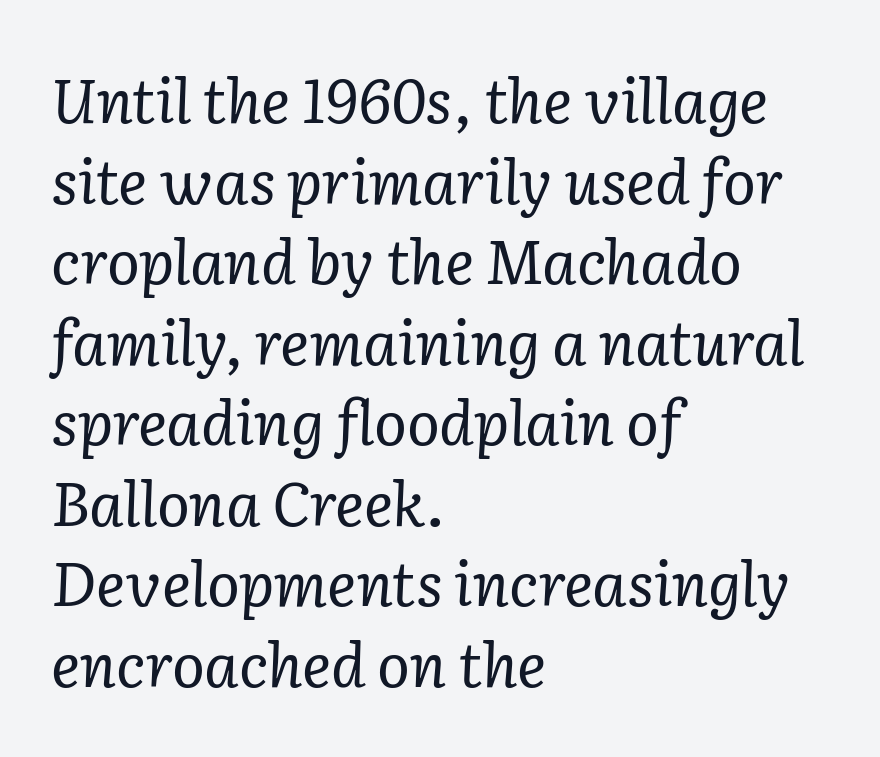
Q: Is the text bold? A: No.
Q: Is the text italic (slanted)? A: Yes, it leans right by about 2 degrees.
Q: Is the typeface a serif or a sans-serif typeface? A: Serif.
Q: Is the text underlined? A: No.
Q: How is the paragraph aligned? A: Left-aligned.
Q: Is the spacing between letters normal or unusually wide? A: Normal.
Q: Is the spacing between lines tight, normal or loose? A: Normal.
Q: Width (condensed, normal, or wide)? A: Normal.
Q: Stroke contrast? A: Low.
Q: x-height? A: Medium.
Q: Monospaced? A: No.
